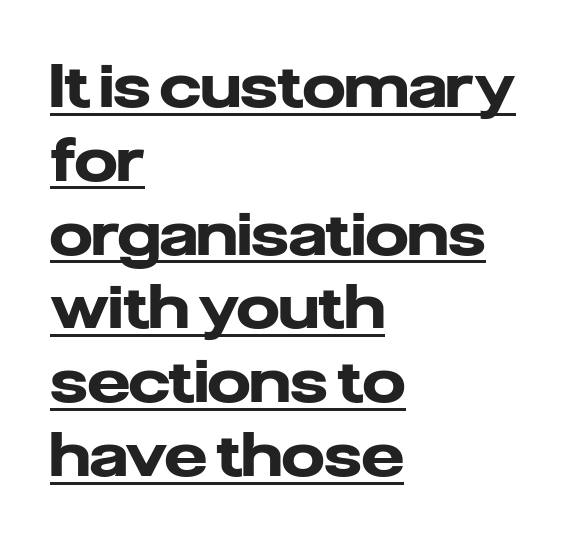
{"serif": "no", "italic": "no", "bold": "yes", "weight": "heavy", "width": "normal", "stroke_contrast": "low", "x_height": "medium", "monospaced": "no", "underline": "yes", "align": "left", "line_spacing_ratio": 1.23, "letter_spacing": "normal", "letter_spacing_em": 0.0, "glyph_px": 60}
